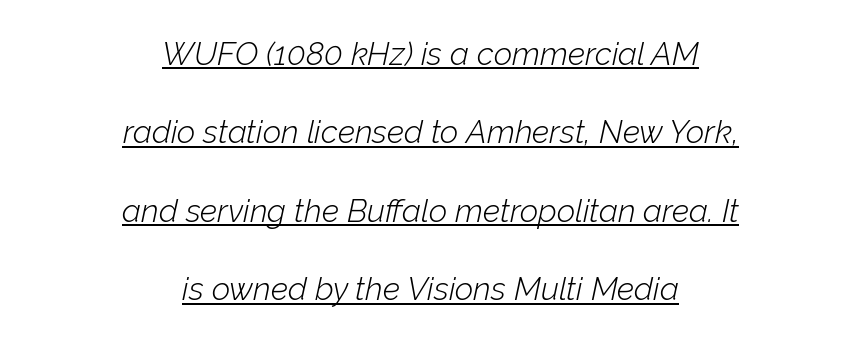
Think standard paragraph weight, or any step lighter than that. Caption: standard tracking, unaltered. The space between consecutive lines is lavish. If you drew a line through each stem, it would be angled. Emphasis is given by a line drawn under the lettering. Horizontally, the lines are justified to the midpoint only.
